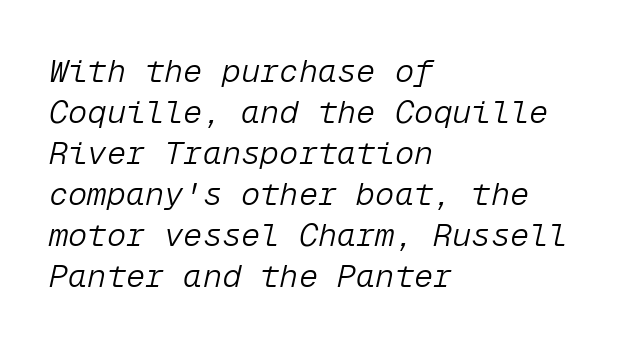
The image shows 32 px light type, italic (leaning right), monospaced; set left-aligned, normal line spacing (1.28x), normal letter spacing, not underlined; low stroke contrast and a medium x-height.
